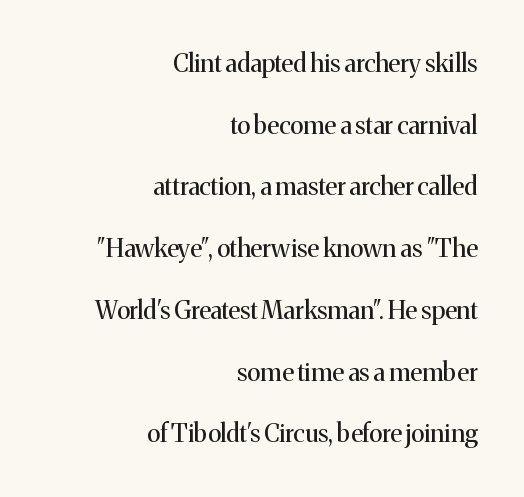
The image shows 25 px text type, upright; set right-aligned, loose line spacing (2.47x), normal letter spacing, not underlined.
